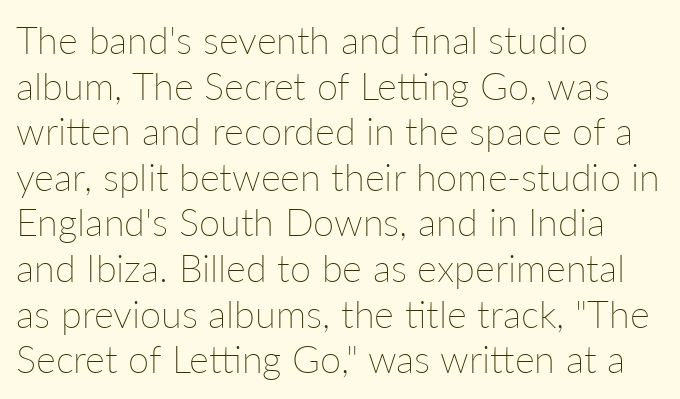
{"italic": "no", "bold": "no", "weight": "thin", "width": "normal", "stroke_contrast": "low", "x_height": "medium", "monospaced": "no", "underline": "no", "align": "left", "line_spacing_ratio": 1.2, "letter_spacing": "normal", "letter_spacing_em": 0.0, "glyph_px": 38}
